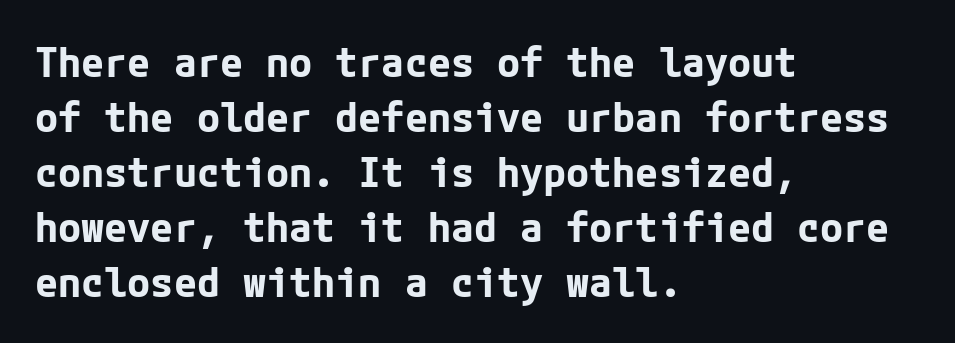
The text was rendered using a sans face with plain stroke endings. Spacing between characters is what you'd get straight out of the box. Which margin do the lines hug? The left one — the right edge is uneven. Posture: vertical.
